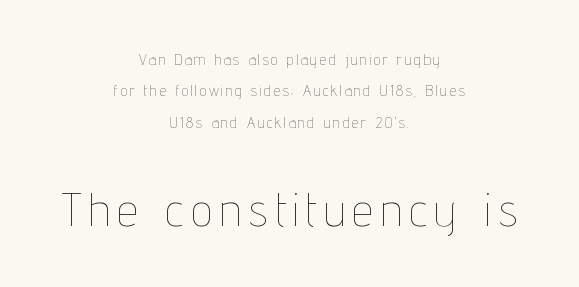
Q: Is the text bold? A: No.
Q: Is the text italic (slanted)? A: No, it is upright.
Q: Is the text underlined? A: No.
Q: How is the paragraph aligned? A: Centered.
Q: Is the spacing between lines tight, normal or loose? A: Loose.
Q: Which block of text is set in a larger size, the first (top) or the second (bottom)? A: The second (bottom) one.
Q: Width (condensed, normal, or wide)? A: Condensed.
Q: Stroke contrast? A: Low.
Q: x-height? A: Medium.
Q: Monospaced? A: No.
